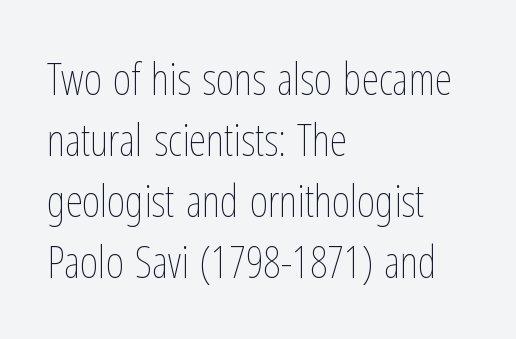
The image shows 44 px thin, condensed type, upright; set left-aligned, normal line spacing (1.39x), normal letter spacing, not underlined; low stroke contrast and a medium x-height.
